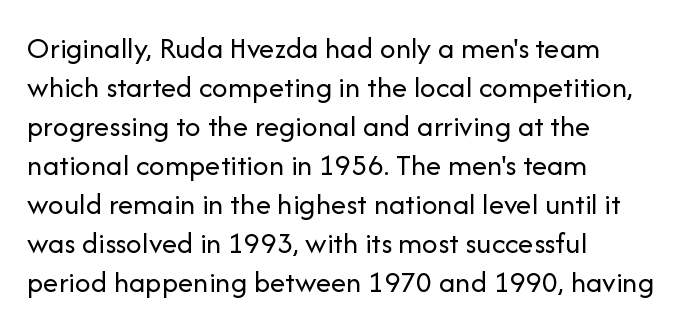
Q: Is the text bold? A: No.
Q: Is the text italic (slanted)? A: No, it is upright.
Q: Is the typeface a serif or a sans-serif typeface? A: Sans-serif.
Q: Is the text underlined? A: No.
Q: How is the paragraph aligned? A: Left-aligned.
Q: Is the spacing between letters normal or unusually wide? A: Normal.
Q: Is the spacing between lines tight, normal or loose? A: Normal.
Q: Width (condensed, normal, or wide)? A: Normal.
Q: Stroke contrast? A: Low.
Q: x-height? A: Medium.
Q: Monospaced? A: No.
